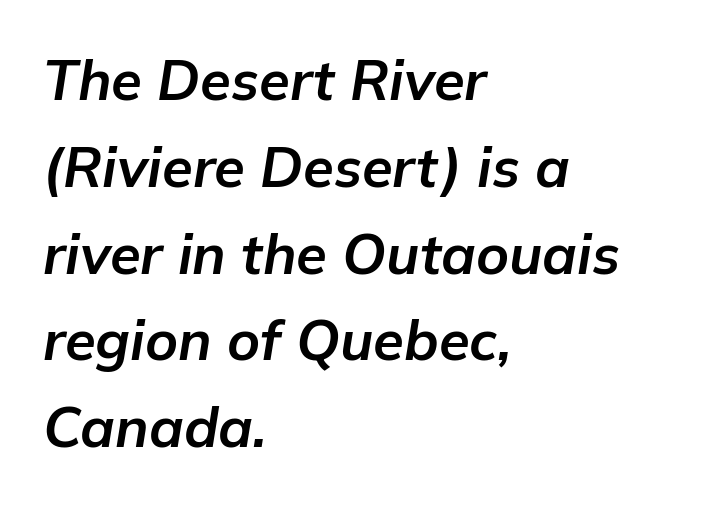
{"italic": "yes", "lean": "right", "slant_degrees": 9, "bold": "yes", "weight": "bold", "width": "normal", "stroke_contrast": "low", "x_height": "medium", "monospaced": "no", "underline": "no", "align": "left", "line_spacing": "normal", "line_spacing_ratio": 1.55, "letter_spacing": "normal", "letter_spacing_em": 0.0, "glyph_px": 56}
